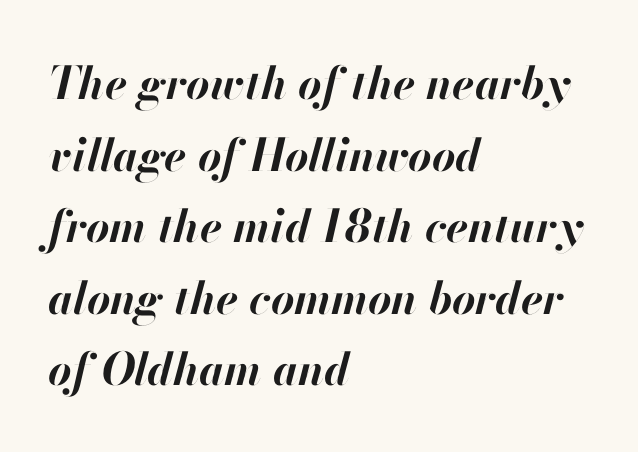
Q: Is the text bold? A: Yes.
Q: Is the text italic (slanted)? A: Yes, it leans right by about 13 degrees.
Q: Is the text underlined? A: No.
Q: How is the paragraph aligned? A: Left-aligned.
Q: Is the spacing between letters normal or unusually wide? A: Normal.
Q: Is the spacing between lines tight, normal or loose? A: Normal.
Q: Width (condensed, normal, or wide)? A: Normal.
Q: Stroke contrast? A: High.
Q: x-height? A: Small.
Q: Monospaced? A: No.
